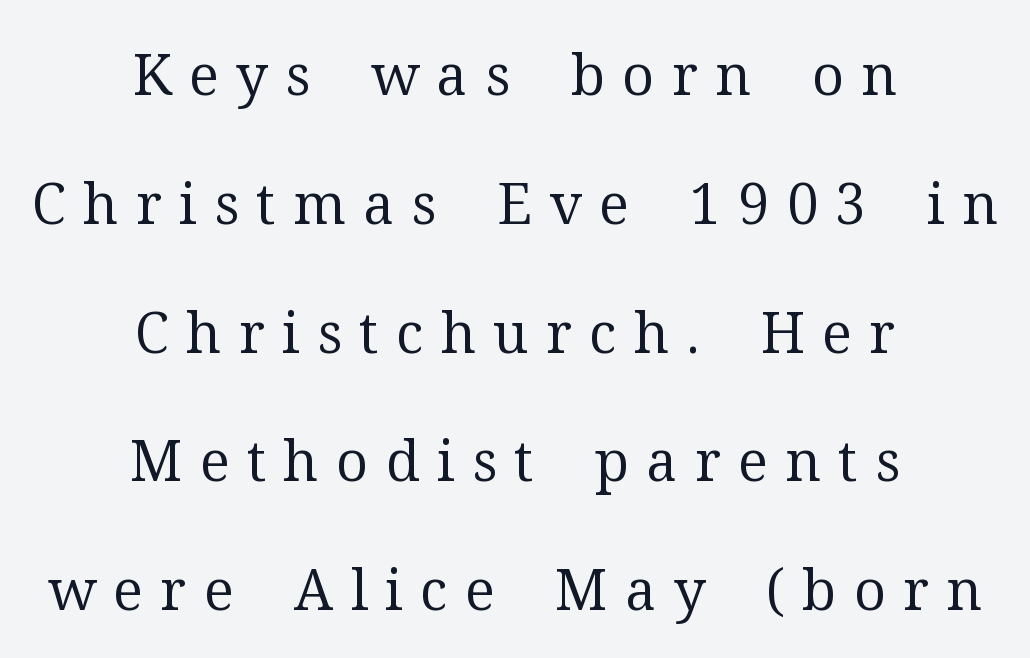
Q: Is the text bold? A: No.
Q: Is the text italic (slanted)? A: No, it is upright.
Q: Is the typeface a serif or a sans-serif typeface? A: Serif.
Q: Is the text underlined? A: No.
Q: How is the paragraph aligned? A: Centered.
Q: Is the spacing between letters normal or unusually wide? A: Unusually wide.
Q: Is the spacing between lines tight, normal or loose? A: Loose.
Q: Width (condensed, normal, or wide)? A: Normal.
Q: Stroke contrast? A: Medium.
Q: x-height? A: Medium.
Q: Monospaced? A: No.
